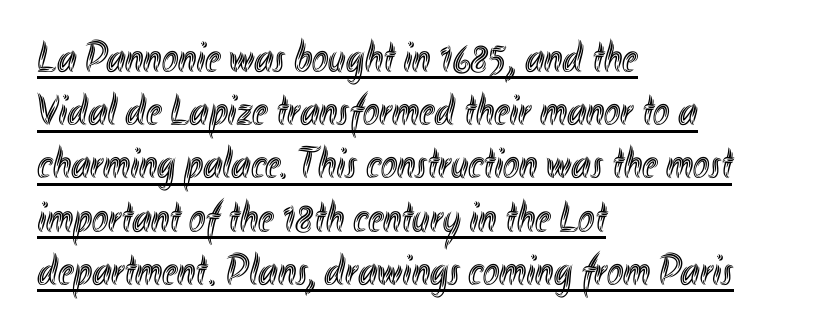
The image shows 44 px condensed type; set left-aligned, line spacing 1.21x, normal letter spacing, underlined; a small x-height.
